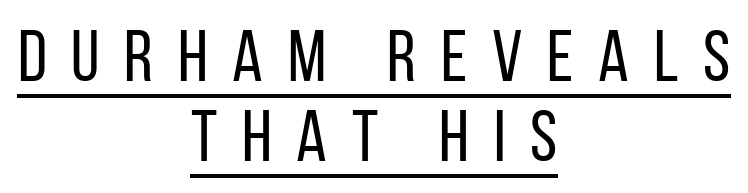
Q: Is the text bold? A: No.
Q: Is the text italic (slanted)? A: No, it is upright.
Q: Is the typeface a serif or a sans-serif typeface? A: Sans-serif.
Q: Is the text underlined? A: Yes.
Q: How is the paragraph aligned? A: Centered.
Q: Is the spacing between letters normal or unusually wide? A: Unusually wide.
Q: Is the spacing between lines tight, normal or loose? A: Tight.
Q: Width (condensed, normal, or wide)? A: Condensed.
Q: Stroke contrast? A: Low.
Q: x-height? A: Large.
Q: Monospaced? A: No.
